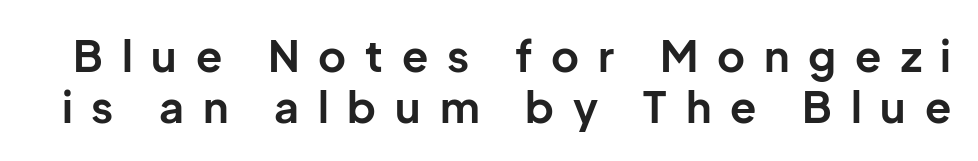
Q: Is the text bold? A: Yes.
Q: Is the text italic (slanted)? A: No, it is upright.
Q: Is the typeface a serif or a sans-serif typeface? A: Sans-serif.
Q: Is the text underlined? A: No.
Q: Is the spacing between letters normal or unusually wide? A: Unusually wide.
Q: Width (condensed, normal, or wide)? A: Normal.
Q: Stroke contrast? A: Low.
Q: x-height? A: Medium.
Q: Monospaced? A: No.
